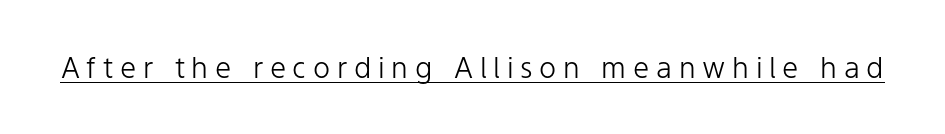
The image shows 29 px light sans-serif type, upright; set unusually wide letter spacing (+0.23 em), underlined; low stroke contrast and a medium x-height.
